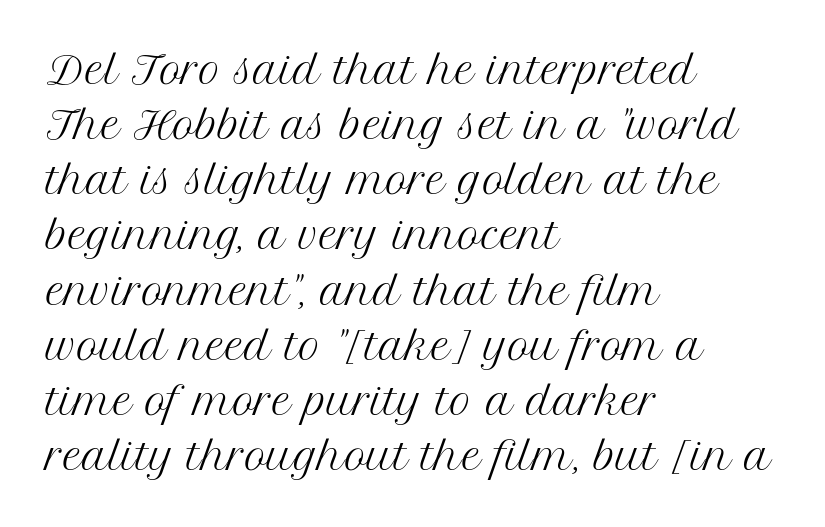
Q: Is the text bold? A: No.
Q: Is the text italic (slanted)? A: Yes.
Q: Is the text underlined? A: No.
Q: How is the paragraph aligned? A: Left-aligned.
Q: Is the spacing between letters normal or unusually wide? A: Normal.
Q: Is the spacing between lines tight, normal or loose? A: Normal.
Q: Width (condensed, normal, or wide)? A: Normal.
Q: Stroke contrast? A: Medium.
Q: x-height? A: Medium.
Q: Monospaced? A: No.
